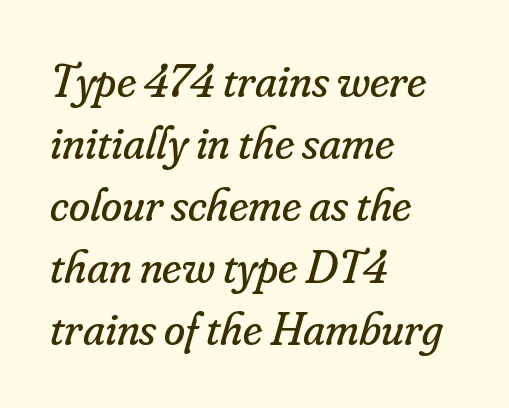
The image shows 48 px regular-weight serif type, italic (leaning right); set left-aligned, normal line spacing (1.29x), normal letter spacing, not underlined; low stroke contrast and a small x-height.
